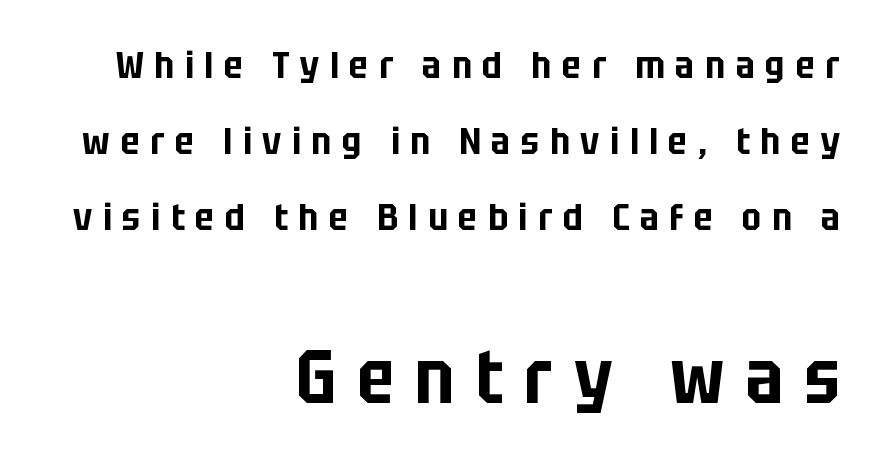
The rendering uses a large line-height, opening up the rows. The typesetter chose a ragged-left arrangement here. Do the letters lean? They stand straight. The second block has been scaled up relative to the first. The strip under each line holds only bare page. These lines are rendered in a variable-pitch font.
